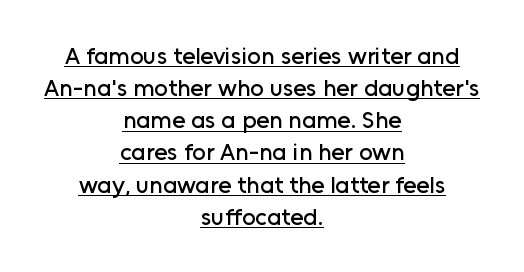
{"italic": "no", "underline": "yes", "align": "center", "line_spacing": "normal", "line_spacing_ratio": 1.34, "letter_spacing": "normal", "letter_spacing_em": 0.0, "glyph_px": 24}
